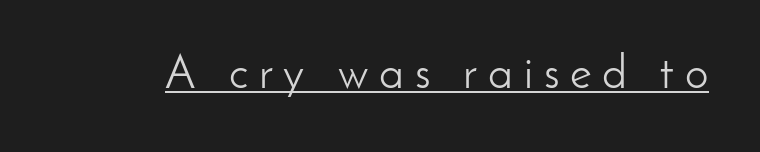
The image shows 47 px light sans-serif type, upright; set unusually wide letter spacing (+0.23 em), underlined; low stroke contrast and a small x-height.
